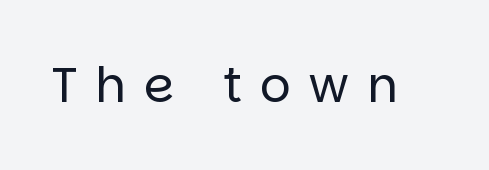
The image shows 48 px regular-weight sans-serif type, upright; set unusually wide letter spacing (+0.38 em), not underlined; low stroke contrast and a large x-height.
